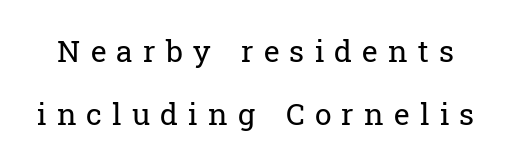
The image shows 30 px regular-weight serif type, upright; set loose line spacing (2.09x), unusually wide letter spacing (+0.34 em), not underlined; low stroke contrast and a medium x-height.
